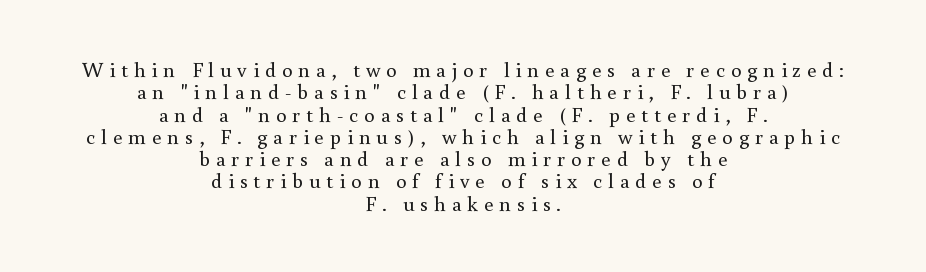
Q: Is the text bold? A: No.
Q: Is the text italic (slanted)? A: No, it is upright.
Q: Is the text underlined? A: No.
Q: How is the paragraph aligned? A: Centered.
Q: Is the spacing between letters normal or unusually wide? A: Unusually wide.
Q: Is the spacing between lines tight, normal or loose? A: Tight.
